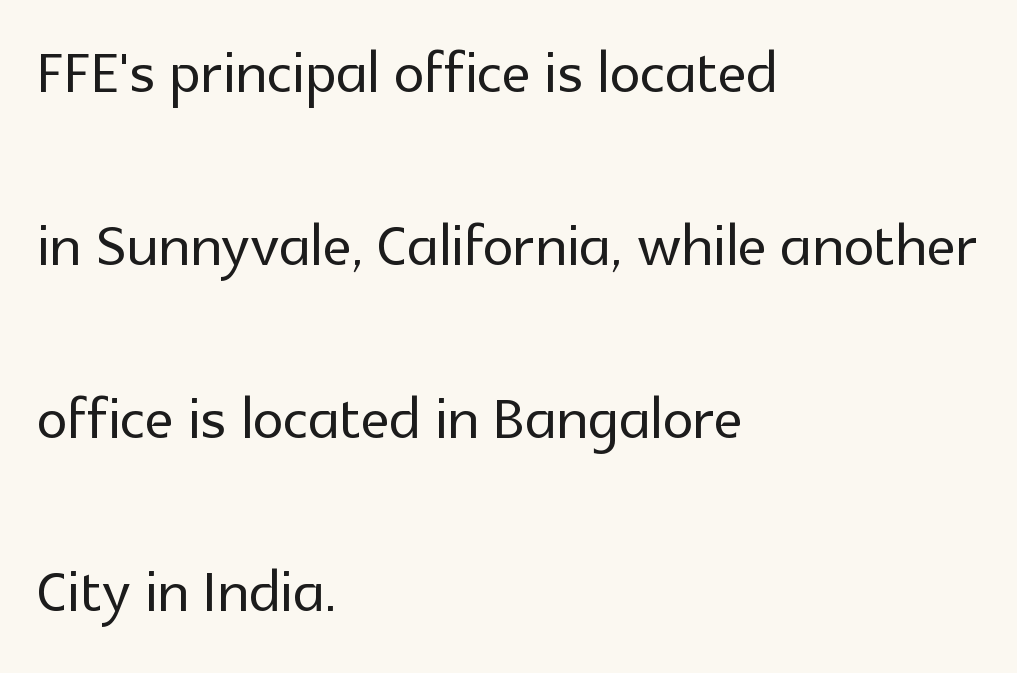
Q: Is the text italic (slanted)? A: No, it is upright.
Q: Is the typeface a serif or a sans-serif typeface? A: Sans-serif.
Q: Is the text underlined? A: No.
Q: How is the paragraph aligned? A: Left-aligned.
Q: Is the spacing between letters normal or unusually wide? A: Normal.
Q: Is the spacing between lines tight, normal or loose? A: Loose.
Q: Width (condensed, normal, or wide)? A: Normal.
Q: x-height? A: Medium.
Q: Monospaced? A: No.
